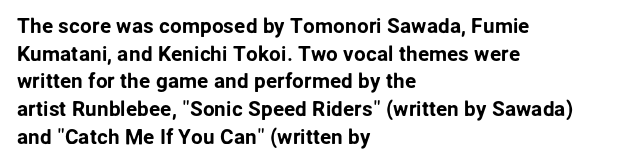
Q: Is the text italic (slanted)? A: No, it is upright.
Q: Is the text underlined? A: No.
Q: How is the paragraph aligned? A: Left-aligned.
Q: Is the spacing between letters normal or unusually wide? A: Normal.
Q: Is the spacing between lines tight, normal or loose? A: Normal.
